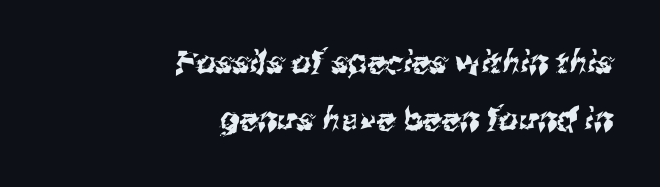
{"serif": "no", "width": "normal", "stroke_contrast": "medium", "x_height": "medium", "monospaced": "no", "underline": "no", "align": "right", "line_spacing_ratio": 1.83, "letter_spacing": "normal", "letter_spacing_em": 0.0, "glyph_px": 31}
